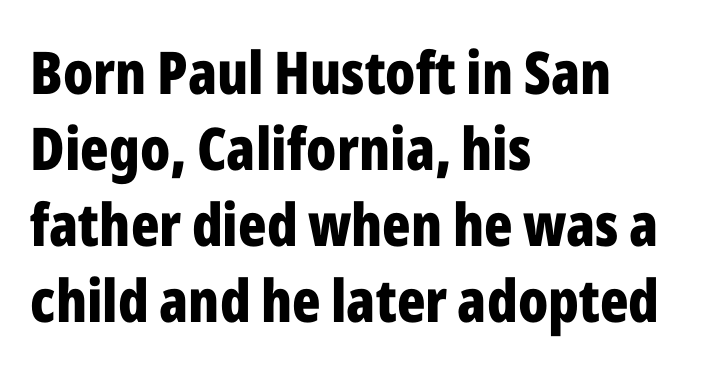
Q: Is the text bold? A: Yes.
Q: Is the text italic (slanted)? A: No, it is upright.
Q: Is the typeface a serif or a sans-serif typeface? A: Sans-serif.
Q: Is the text underlined? A: No.
Q: How is the paragraph aligned? A: Left-aligned.
Q: Is the spacing between letters normal or unusually wide? A: Normal.
Q: Is the spacing between lines tight, normal or loose? A: Normal.
Q: Width (condensed, normal, or wide)? A: Condensed.
Q: Stroke contrast? A: Low.
Q: x-height? A: Medium.
Q: Monospaced? A: No.
